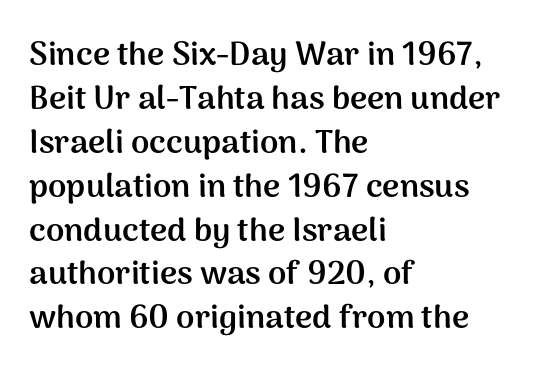
The image shows 33 px semibold sans-serif type, upright; set left-aligned, normal line spacing (1.33x), normal letter spacing, not underlined; medium stroke contrast and a medium x-height.
